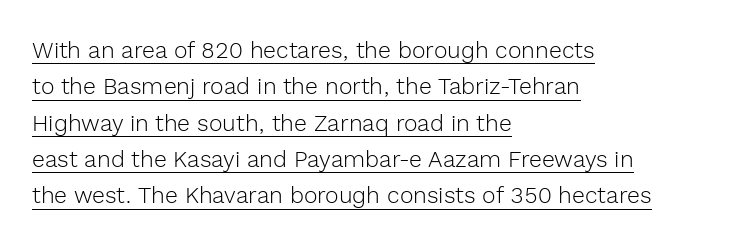
A baseline rule has been typeset under these characters. One-word summary of the alignment: left. The type is set solid horizontally, with unmodified tracking. Evenly set lines give the paragraph a standard silhouette. This reads as an unemphasized weight, regular at the heaviest.
